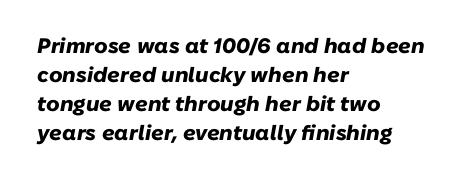
{"italic": "yes", "lean": "right", "slant_degrees": 10, "bold": "yes", "underline": "no", "align": "left", "line_spacing": "normal", "line_spacing_ratio": 1.38, "letter_spacing": "normal", "letter_spacing_em": 0.0, "glyph_px": 21}
